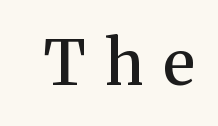
The image shows 62 px semibold serif type, upright; set unusually wide letter spacing (+0.32 em), not underlined; medium stroke contrast and a medium x-height.
